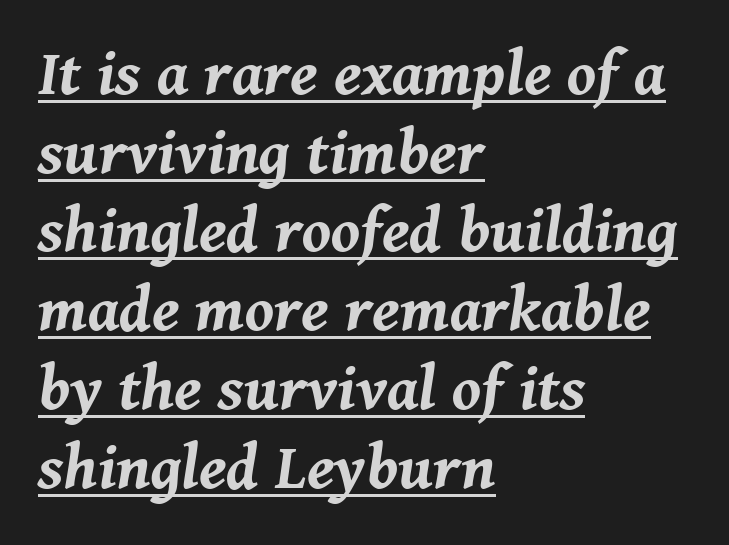
The image shows 64 px bold type, italic (leaning right); set left-aligned, line spacing 1.23x, normal letter spacing, underlined; medium stroke contrast and a medium x-height.
